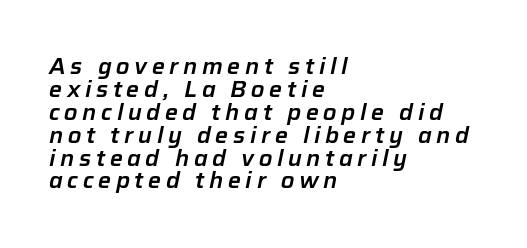
{"italic": "yes", "lean": "right", "slant_degrees": 12, "underline": "no", "align": "left", "line_spacing": "tight", "line_spacing_ratio": 1.04, "letter_spacing": "wide", "letter_spacing_em": 0.21, "glyph_px": 22}
